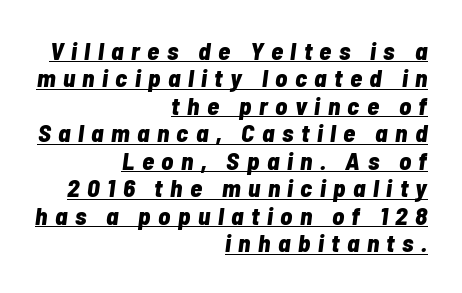
{"italic": "yes", "lean": "right", "slant_degrees": 7, "bold": "yes", "underline": "yes", "align": "right", "line_spacing": "tight", "line_spacing_ratio": 1.1, "letter_spacing": "wide", "letter_spacing_em": 0.3, "glyph_px": 25}
